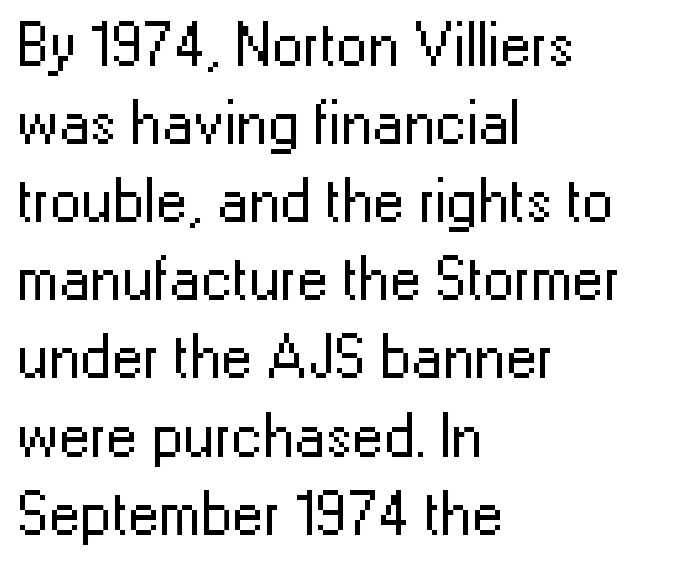
Q: Is the text bold? A: No.
Q: Is the text italic (slanted)? A: No, it is upright.
Q: Is the typeface a serif or a sans-serif typeface? A: Sans-serif.
Q: Is the text underlined? A: No.
Q: How is the paragraph aligned? A: Left-aligned.
Q: Is the spacing between letters normal or unusually wide? A: Normal.
Q: Width (condensed, normal, or wide)? A: Normal.
Q: Stroke contrast? A: Low.
Q: x-height? A: Medium.
Q: Monospaced? A: No.
